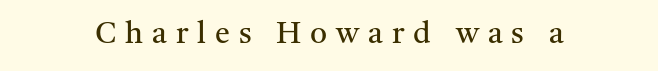
{"serif": "yes", "italic": "no", "bold": "no", "weight": "regular", "width": "normal", "stroke_contrast": "medium", "x_height": "medium", "monospaced": "no", "underline": "no", "letter_spacing": "wide", "letter_spacing_em": 0.3, "glyph_px": 30}
